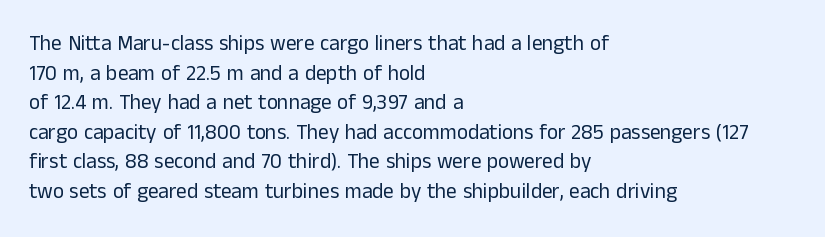
The image shows 21 px text type, upright; set left-aligned, normal line spacing (1.41x), normal letter spacing, not underlined.
